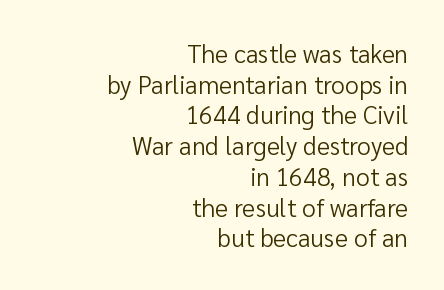
The image shows 25 px text type, upright; set right-aligned, line spacing 1.23x, normal letter spacing, not underlined.
